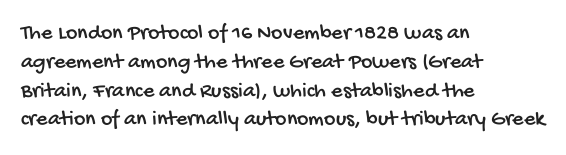
Q: Is the text underlined? A: No.
Q: How is the paragraph aligned? A: Left-aligned.
Q: Is the spacing between letters normal or unusually wide? A: Normal.
Q: Is the spacing between lines tight, normal or loose? A: Normal.
